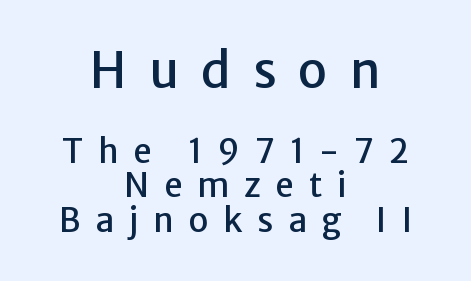
The image shows 49 px sans-serif type, upright; set centered, tight line spacing (1.05x), unusually wide letter spacing (+0.45 em), not underlined; the first (top) block is 1.48x larger; low stroke contrast and a medium x-height.
